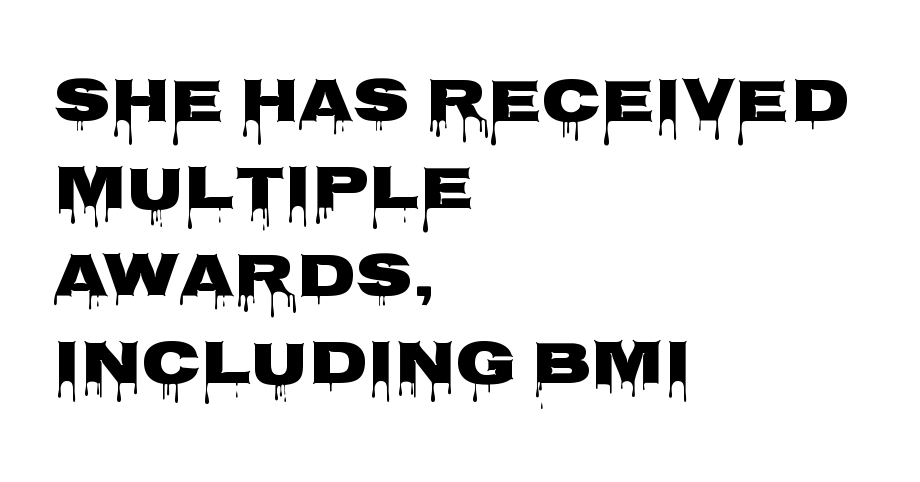
The leading is moderate, giving the passage an even texture. Serifs: no, the terminals of the letterforms are clean. Nothing unusual about the tracking: characters are spaced as the font intends. Rule under the text: the space is simply empty.
